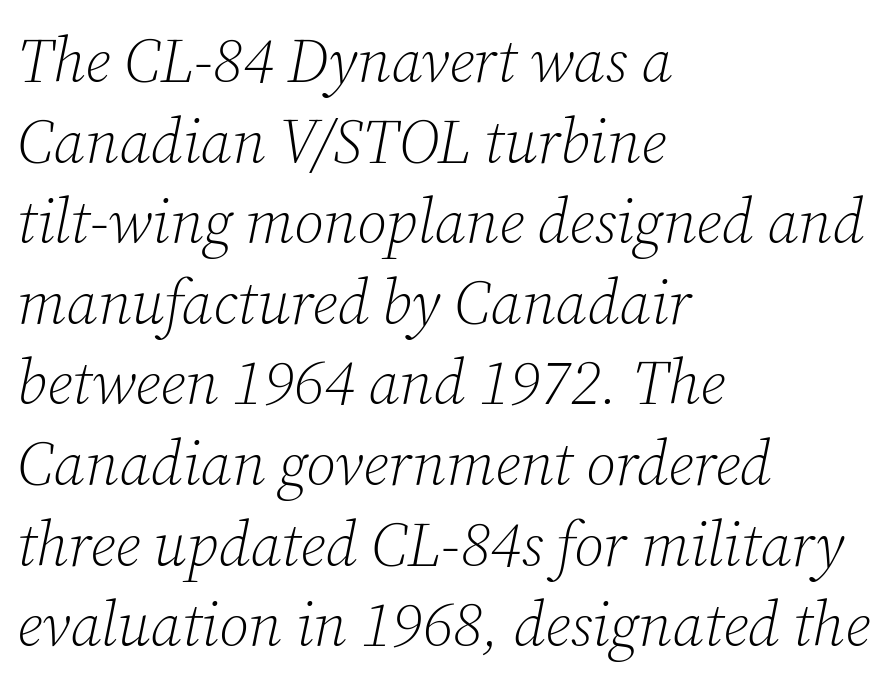
{"serif": "yes", "italic": "yes", "lean": "right", "slant_degrees": 12, "bold": "no", "weight": "light", "width": "normal", "stroke_contrast": "low", "x_height": "medium", "monospaced": "no", "underline": "no", "align": "left", "line_spacing": "normal", "line_spacing_ratio": 1.3, "letter_spacing": "normal", "letter_spacing_em": 0.0, "glyph_px": 62}
